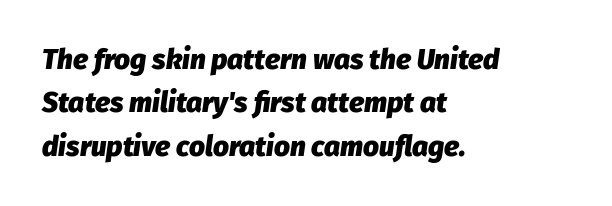
The image shows 28 px heavy type, italic (leaning right); set left-aligned, normal line spacing (1.55x), normal letter spacing, not underlined; low stroke contrast and a medium x-height.
